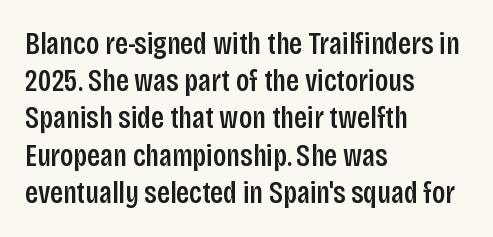
Q: Is the text italic (slanted)? A: No, it is upright.
Q: Is the typeface a serif or a sans-serif typeface? A: Sans-serif.
Q: Is the text underlined? A: No.
Q: How is the paragraph aligned? A: Left-aligned.
Q: Is the spacing between letters normal or unusually wide? A: Normal.
Q: Width (condensed, normal, or wide)? A: Condensed.
Q: Stroke contrast? A: Low.
Q: x-height? A: Large.
Q: Monospaced? A: No.
